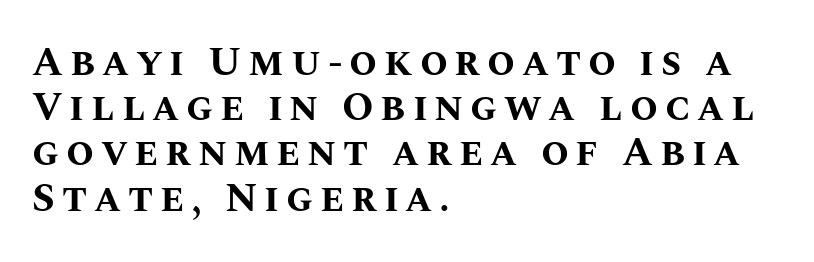
{"italic": "no", "bold": "yes", "weight": "bold", "width": "normal", "stroke_contrast": "medium", "x_height": "large", "monospaced": "no", "underline": "no", "align": "left", "line_spacing": "tight", "line_spacing_ratio": 1.13, "glyph_px": 40}
